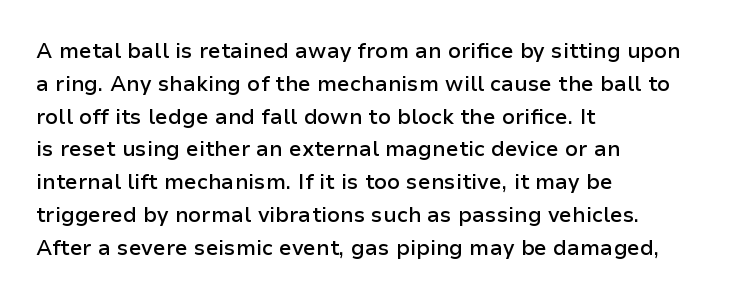
The image shows 21 px text type, upright; set left-aligned, normal line spacing (1.56x), normal letter spacing, not underlined.
